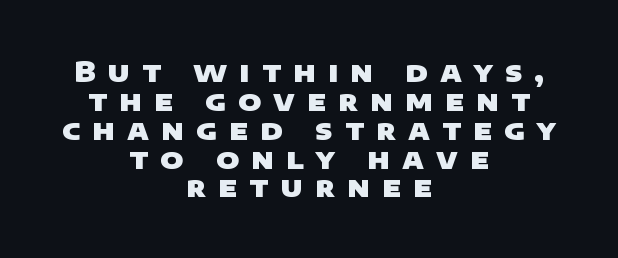
Casual observation: everything's sitting right in the middle. Someone cranked the tracking dial way up on this one. The glyphs have the mass of a bold cut. Check the space under the baseline: it is left empty. Is this a fixed-width face? No — the glyphs have proportional, varying widths. I'd call this a sans setting — the letters go barefoot.
